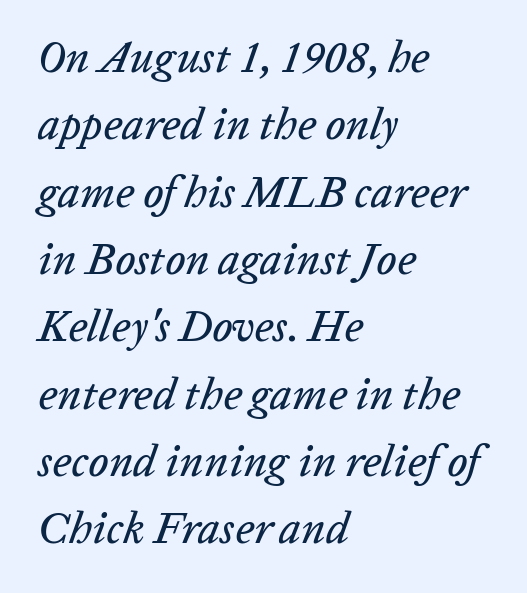
Q: Is the text italic (slanted)? A: Yes, it leans right by about 20 degrees.
Q: Is the text underlined? A: No.
Q: How is the paragraph aligned? A: Left-aligned.
Q: Is the spacing between letters normal or unusually wide? A: Normal.
Q: Is the spacing between lines tight, normal or loose? A: Normal.
Q: Width (condensed, normal, or wide)? A: Normal.
Q: Stroke contrast? A: Low.
Q: x-height? A: Medium.
Q: Monospaced? A: No.
